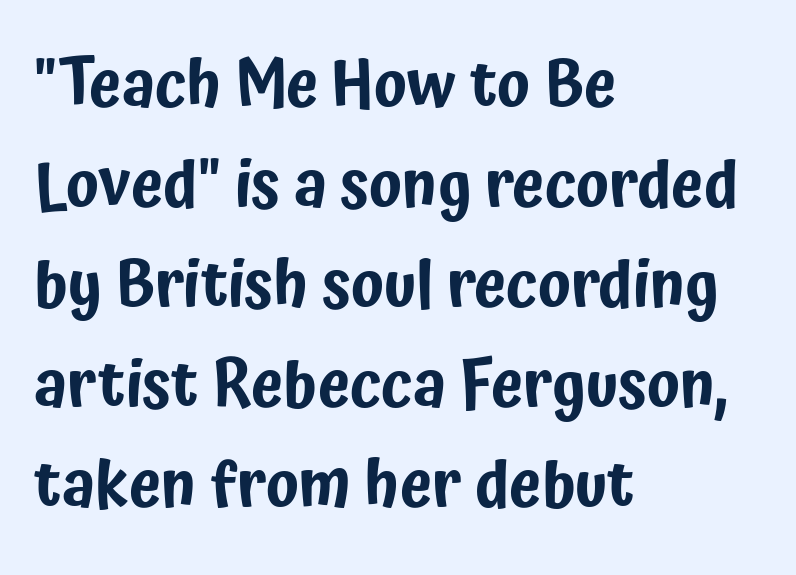
The type family on display is of the sans-serif kind. Typeset ragged right — the left edge is the straight one. It's the straight-up-and-down kind of type. The string is rendered with underlining switched off. Is the letter spacing exaggerated? No — it looks like the ordinary default.
